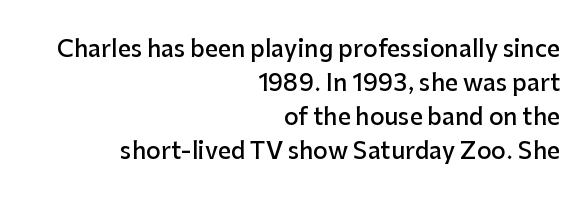
Q: Is the text bold? A: Semi-bold.
Q: Is the text italic (slanted)? A: No, it is upright.
Q: Is the text underlined? A: No.
Q: How is the paragraph aligned? A: Right-aligned.
Q: Is the spacing between letters normal or unusually wide? A: Normal.
Q: Is the spacing between lines tight, normal or loose? A: Normal.
